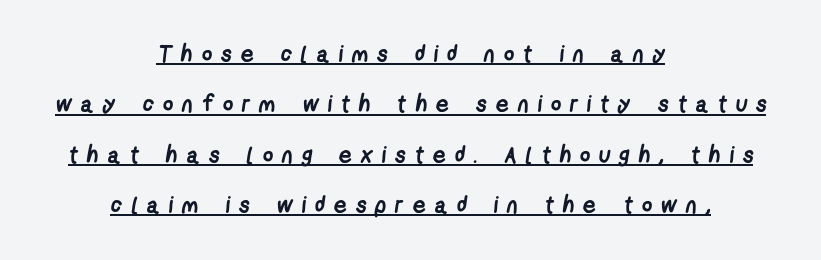
The image shows 23 px bold type; set centered, loose line spacing (2.19x), unusually wide letter spacing (+0.38 em), underlined.
